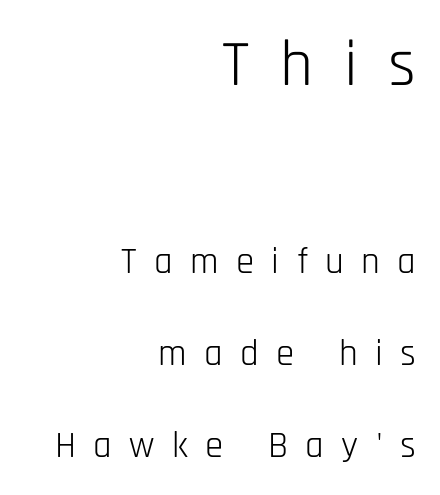
The image shows 65 px light, condensed sans-serif type, upright; set right-aligned, loose line spacing (2.49x), unusually wide letter spacing (+0.47 em), not underlined; the first (top) block is 1.76x larger; low stroke contrast and a large x-height.
